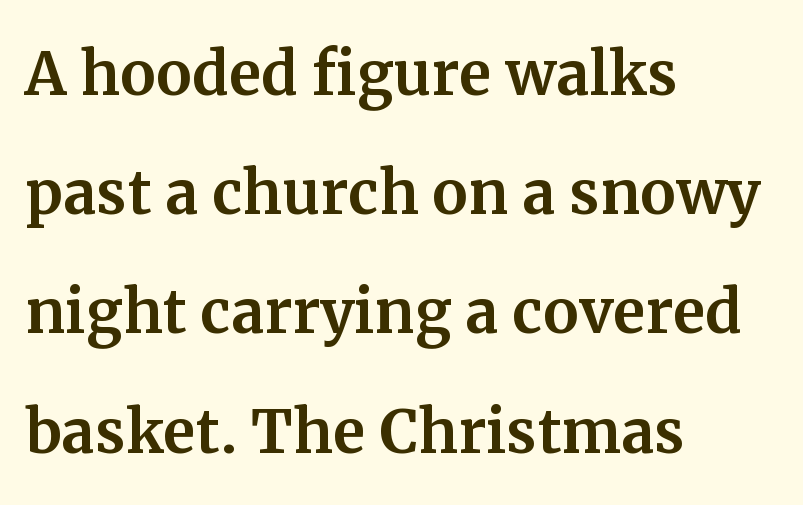
Q: Is the text italic (slanted)? A: No, it is upright.
Q: Is the typeface a serif or a sans-serif typeface? A: Serif.
Q: Is the text underlined? A: No.
Q: How is the paragraph aligned? A: Left-aligned.
Q: Is the spacing between letters normal or unusually wide? A: Normal.
Q: Is the spacing between lines tight, normal or loose? A: Normal.
Q: Width (condensed, normal, or wide)? A: Normal.
Q: Stroke contrast? A: Medium.
Q: x-height? A: Medium.
Q: Monospaced? A: No.
